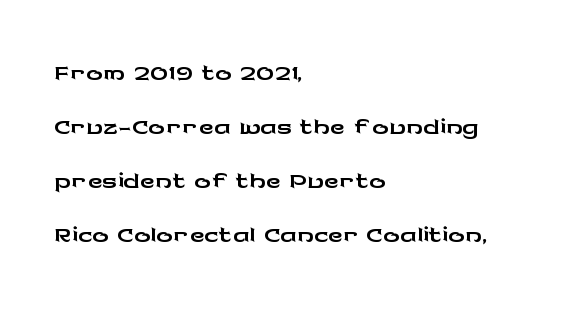
{"serif": "no", "italic": "no", "width": "wide", "stroke_contrast": "low", "x_height": "medium", "monospaced": "no", "underline": "no", "align": "left", "line_spacing": "normal", "line_spacing_ratio": 1.32, "letter_spacing": "normal", "letter_spacing_em": 0.0, "glyph_px": 41}
